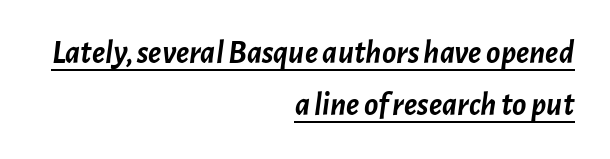
{"italic": "yes", "lean": "right", "slant_degrees": 7, "bold": "yes", "weight": "semibold", "width": "normal", "stroke_contrast": "low", "x_height": "medium", "monospaced": "no", "underline": "yes", "align": "right", "line_spacing": "normal", "line_spacing_ratio": 1.59, "letter_spacing": "normal", "letter_spacing_em": 0.0, "glyph_px": 33}
